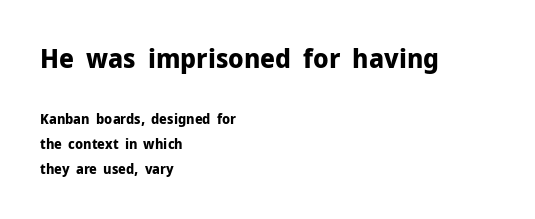
The image shows 27 px bold type, upright; set left-aligned, line spacing 1.77x, normal letter spacing, not underlined; the first (top) block is 1.93x larger.
